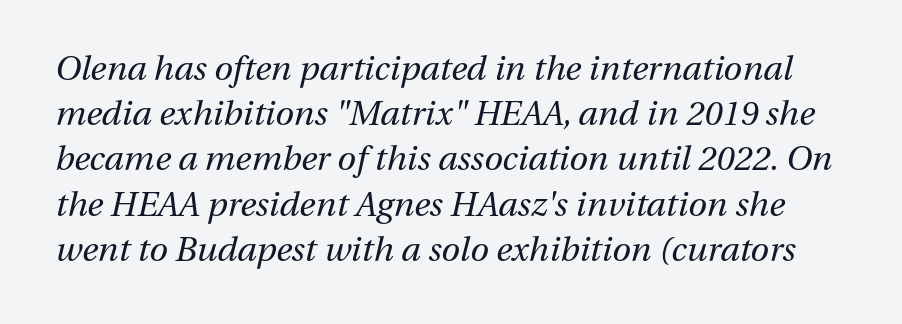
Q: Is the text bold? A: No.
Q: Is the text italic (slanted)? A: Yes, it leans right by about 13 degrees.
Q: Is the text underlined? A: No.
Q: Is the spacing between letters normal or unusually wide? A: Normal.
Q: Is the spacing between lines tight, normal or loose? A: Normal.
Q: Width (condensed, normal, or wide)? A: Normal.
Q: Stroke contrast? A: Medium.
Q: x-height? A: Medium.
Q: Monospaced? A: No.
